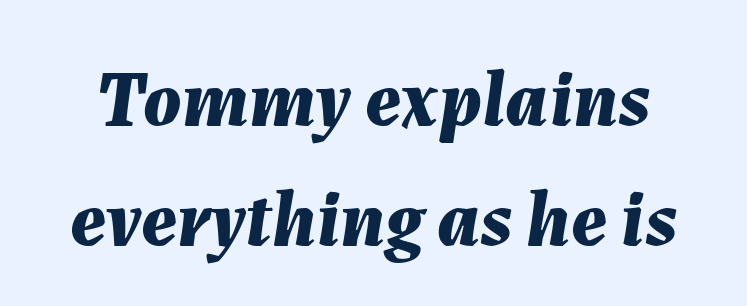
Q: Is the text bold? A: Yes.
Q: Is the text italic (slanted)? A: Yes, it leans right by about 7 degrees.
Q: Is the text underlined? A: No.
Q: Is the spacing between letters normal or unusually wide? A: Normal.
Q: Is the spacing between lines tight, normal or loose? A: Normal.
Q: Width (condensed, normal, or wide)? A: Normal.
Q: Stroke contrast? A: Medium.
Q: x-height? A: Medium.
Q: Monospaced? A: No.
